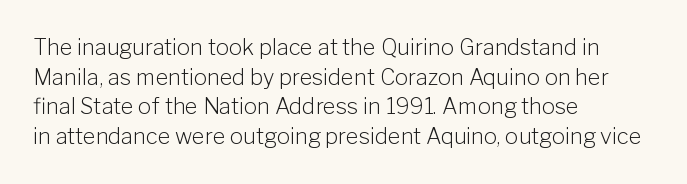
{"italic": "no", "bold": "no", "underline": "no", "align": "left", "line_spacing": "normal", "line_spacing_ratio": 1.35, "letter_spacing": "normal", "letter_spacing_em": 0.0, "glyph_px": 22}
